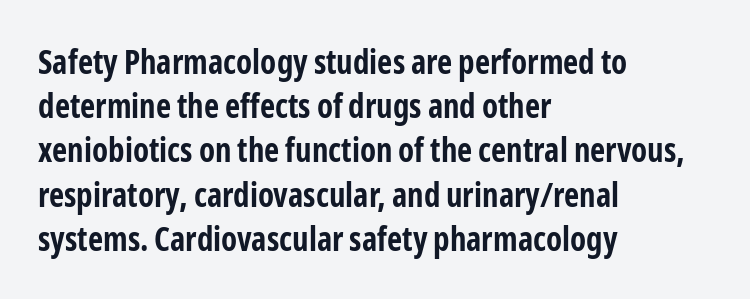
Q: Is the text bold? A: Yes.
Q: Is the text italic (slanted)? A: No, it is upright.
Q: Is the typeface a serif or a sans-serif typeface? A: Sans-serif.
Q: Is the text underlined? A: No.
Q: How is the paragraph aligned? A: Left-aligned.
Q: Is the spacing between letters normal or unusually wide? A: Normal.
Q: Is the spacing between lines tight, normal or loose? A: Normal.
Q: Width (condensed, normal, or wide)? A: Condensed.
Q: Stroke contrast? A: Low.
Q: x-height? A: Medium.
Q: Monospaced? A: No.
